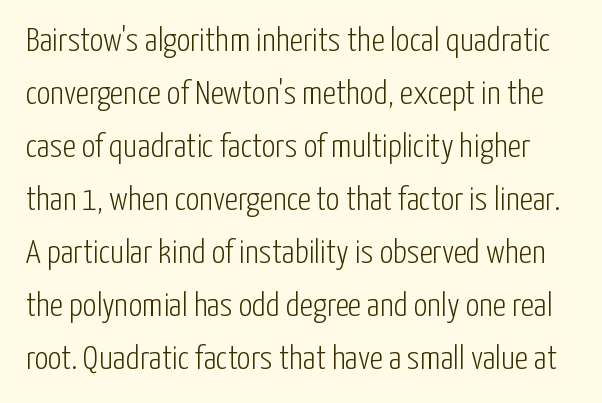
The image shows 34 px light, condensed sans-serif type, upright; set normal line spacing (1.56x), normal letter spacing, not underlined; low stroke contrast and a medium x-height.
